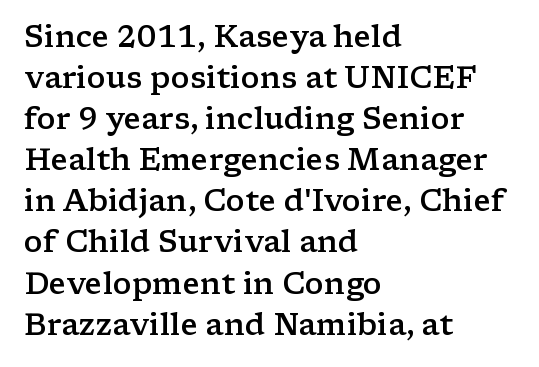
Q: Is the text bold? A: Semi-bold.
Q: Is the text italic (slanted)? A: No, it is upright.
Q: Is the typeface a serif or a sans-serif typeface? A: Serif.
Q: Is the text underlined? A: No.
Q: How is the paragraph aligned? A: Left-aligned.
Q: Is the spacing between letters normal or unusually wide? A: Normal.
Q: Is the spacing between lines tight, normal or loose? A: Normal.
Q: Width (condensed, normal, or wide)? A: Wide.
Q: Stroke contrast? A: Low.
Q: x-height? A: Medium.
Q: Monospaced? A: No.
